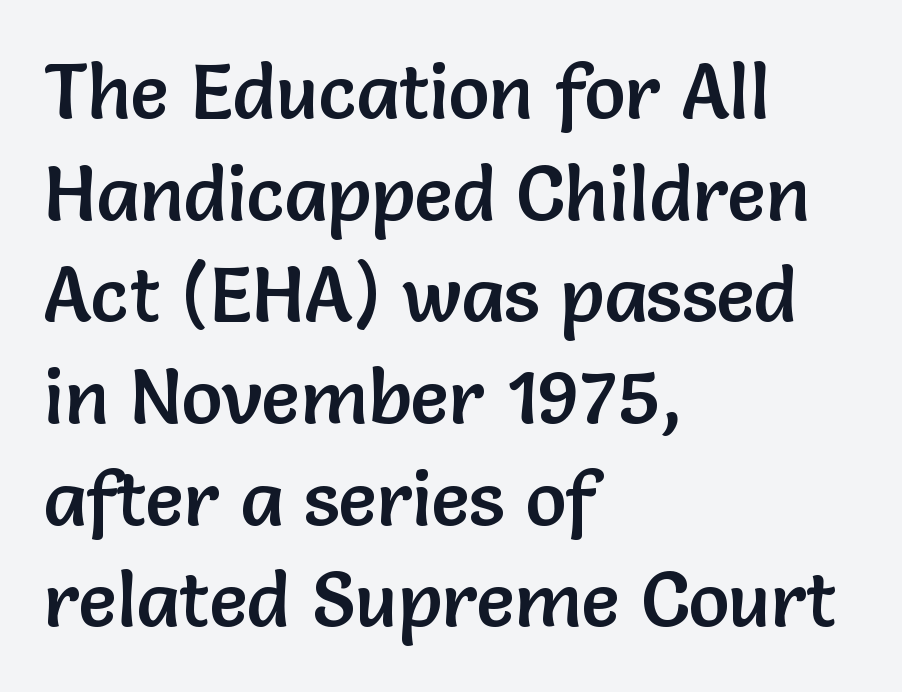
The image shows 77 px sans-serif type, upright; set left-aligned, normal line spacing (1.32x), normal letter spacing, not underlined; low stroke contrast and a medium x-height.
